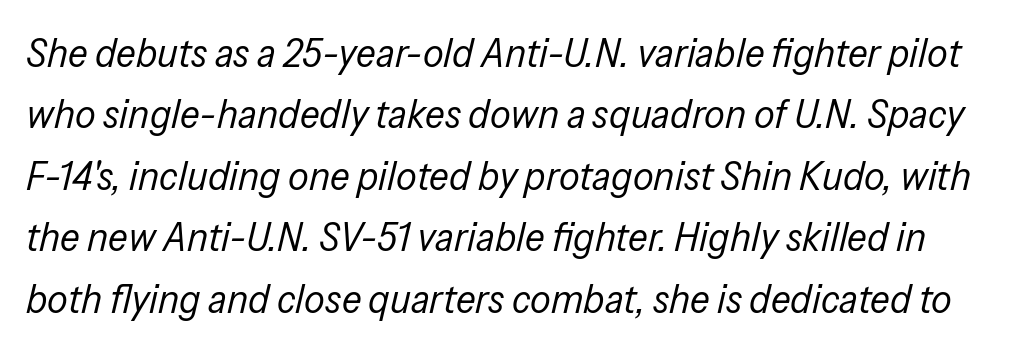
Each letter keeps its own natural width here, so spacing adapts to shape. The weight would be labelled regular, book, light, or lighter still. Horizontal bands of white between lines are of average thickness. Unmarked baselines from the first word to the last. When letters slant like this, we call the style italic.
